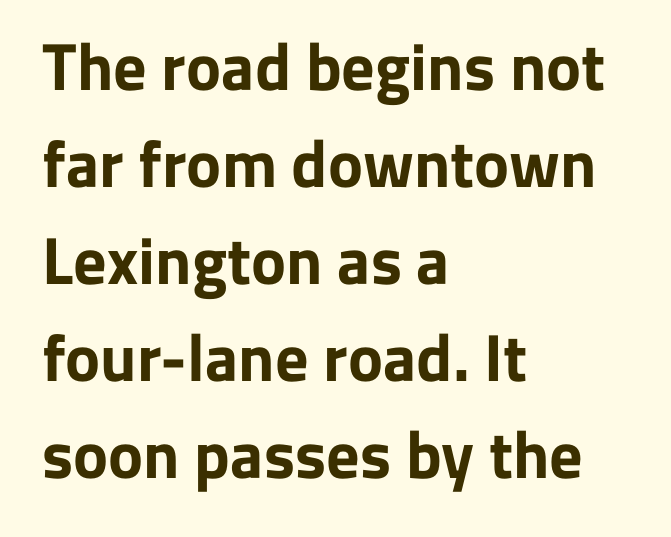
The image shows 66 px bold sans-serif type, upright; set left-aligned, normal line spacing (1.47x), normal letter spacing, not underlined; low stroke contrast and a medium x-height.
